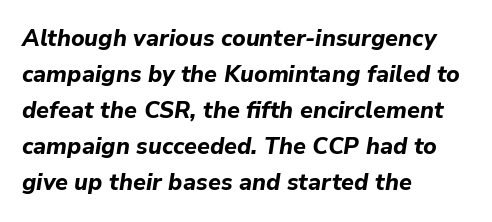
The image shows 23 px bold type, italic (leaning right); set left-aligned, normal line spacing (1.57x), normal letter spacing, not underlined.
